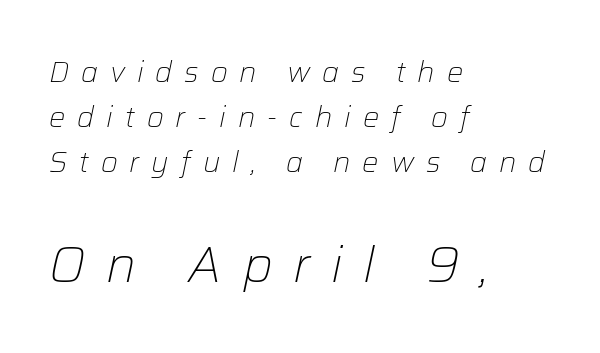
Horizontal bands of white between lines are of average thickness. This reads as an unemphasized weight, regular at the heaviest. Decoration check: the copy has no underline. You can tell it's italic because the verticals aren't actually vertical. Line beginnings align vertically; line endings do not.
